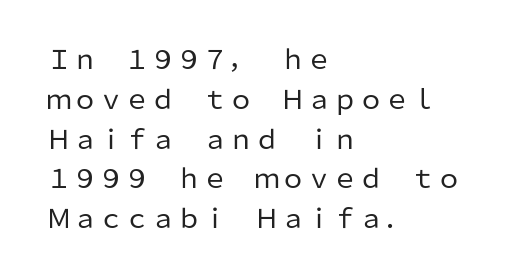
Nobody touched the tracking dial on this one. Line starts are locked; line ends wander. The block of text has a typical density, with ordinary space between rows. The glyphs are unaccompanied by any horizontal stroke below them. Notice how the stems are strictly vertical — no italics here. These glyphs show unthickened strokes, regular width or finer.
